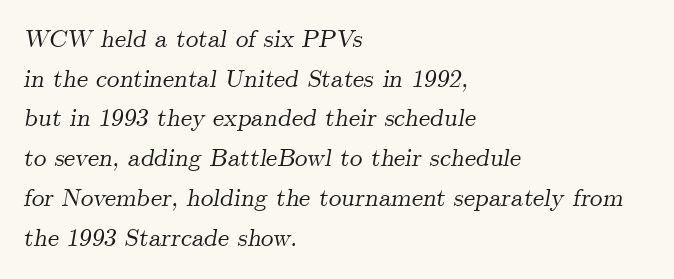
The image shows 25 px text type, italic (leaning right); set left-aligned, normal line spacing (1.59x), normal letter spacing, not underlined.
